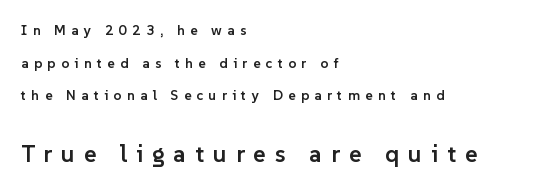
Q: Is the text bold? A: Semi-bold.
Q: Is the text italic (slanted)? A: No, it is upright.
Q: Is the text underlined? A: No.
Q: How is the paragraph aligned? A: Left-aligned.
Q: Is the spacing between letters normal or unusually wide? A: Unusually wide.
Q: Is the spacing between lines tight, normal or loose? A: Loose.
Q: Which block of text is set in a larger size, the first (top) or the second (bottom)? A: The second (bottom) one.
